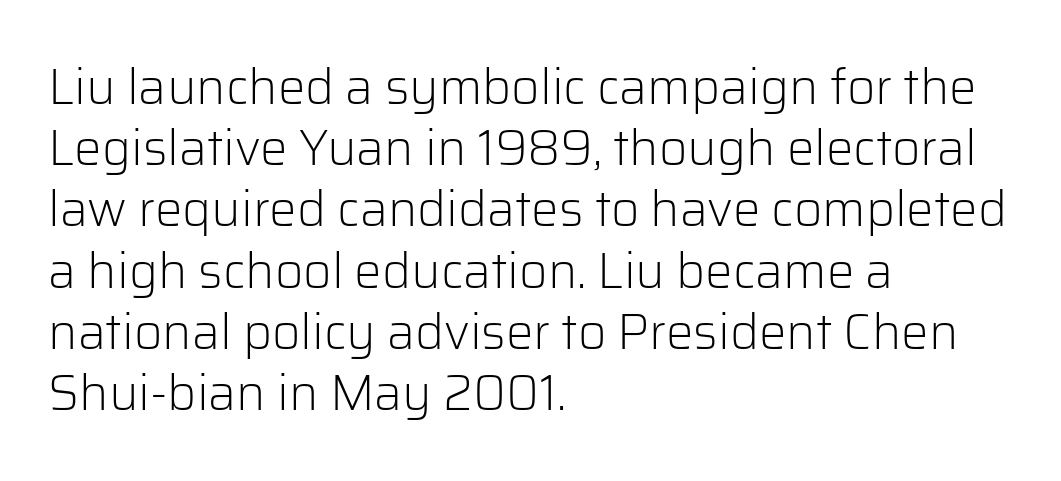
Q: Is the text bold? A: No.
Q: Is the text italic (slanted)? A: No, it is upright.
Q: Is the typeface a serif or a sans-serif typeface? A: Sans-serif.
Q: Is the text underlined? A: No.
Q: How is the paragraph aligned? A: Left-aligned.
Q: Is the spacing between letters normal or unusually wide? A: Normal.
Q: Is the spacing between lines tight, normal or loose? A: Normal.
Q: Width (condensed, normal, or wide)? A: Normal.
Q: Stroke contrast? A: Low.
Q: x-height? A: Medium.
Q: Monospaced? A: No.
